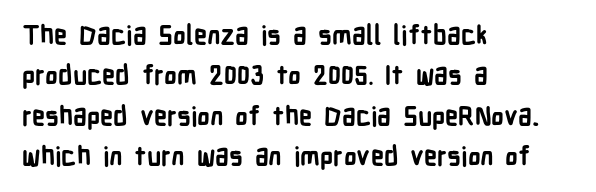
A classic flush-left, rag-right setting is used for this passage. Rows of type keep a routine distance in the vertical direction. Descenders are the only things crossing below the line. The strokes are fattened all the way to bold. Tracking value appears to be zero — textbook default spacing.
